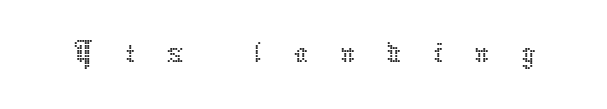
{"italic": "no", "bold": "no", "weight": "thin", "width": "normal", "stroke_contrast": "low", "x_height": "medium", "monospaced": "no", "underline": "no", "letter_spacing": "wide", "letter_spacing_em": 0.45, "glyph_px": 70}
